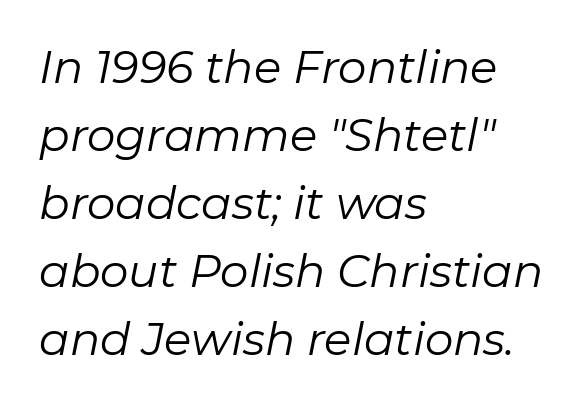
Q: Is the text bold? A: No.
Q: Is the text italic (slanted)? A: Yes, it leans right by about 11 degrees.
Q: Is the text underlined? A: No.
Q: How is the paragraph aligned? A: Left-aligned.
Q: Is the spacing between letters normal or unusually wide? A: Normal.
Q: Is the spacing between lines tight, normal or loose? A: Normal.
Q: Width (condensed, normal, or wide)? A: Normal.
Q: Stroke contrast? A: Low.
Q: x-height? A: Medium.
Q: Monospaced? A: No.
